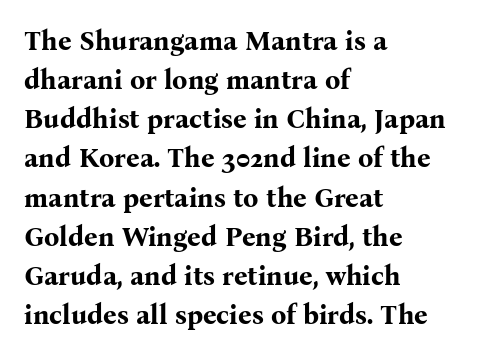
Q: Is the text bold? A: Yes.
Q: Is the text italic (slanted)? A: No, it is upright.
Q: Is the text underlined? A: No.
Q: How is the paragraph aligned? A: Left-aligned.
Q: Is the spacing between letters normal or unusually wide? A: Normal.
Q: Is the spacing between lines tight, normal or loose? A: Normal.
